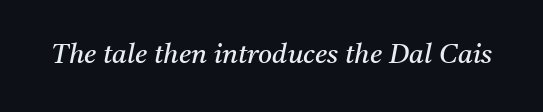
The image shows 27 px text type, italic (leaning right); set normal letter spacing, not underlined.
